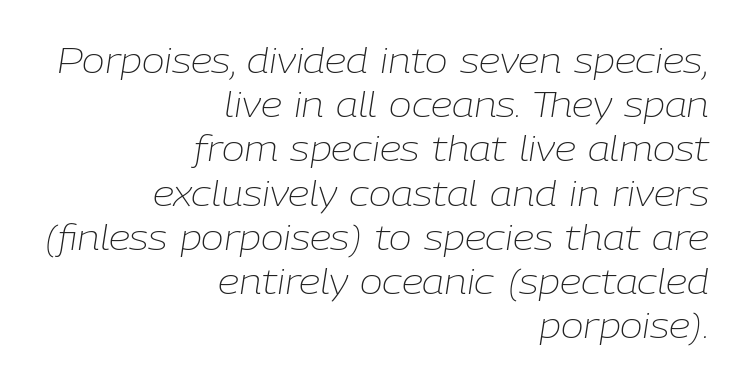
Each letter keeps its own natural width here, so spacing adapts to shape. This reads as an unemphasized weight, regular at the heaviest. The tracking reads as untouched default to a designer's eye. The rendering applies a slant to the glyphs. Just letters on the line, the space beneath them empty.
